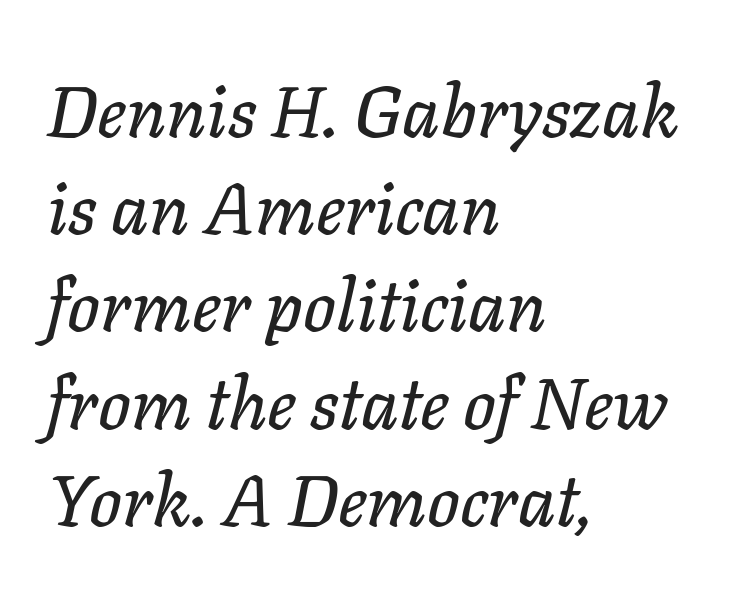
Q: Is the text italic (slanted)? A: Yes, it leans right by about 11 degrees.
Q: Is the text underlined? A: No.
Q: How is the paragraph aligned? A: Left-aligned.
Q: Is the spacing between letters normal or unusually wide? A: Normal.
Q: Is the spacing between lines tight, normal or loose? A: Normal.
Q: Width (condensed, normal, or wide)? A: Normal.
Q: Stroke contrast? A: Low.
Q: x-height? A: Medium.
Q: Monospaced? A: No.
